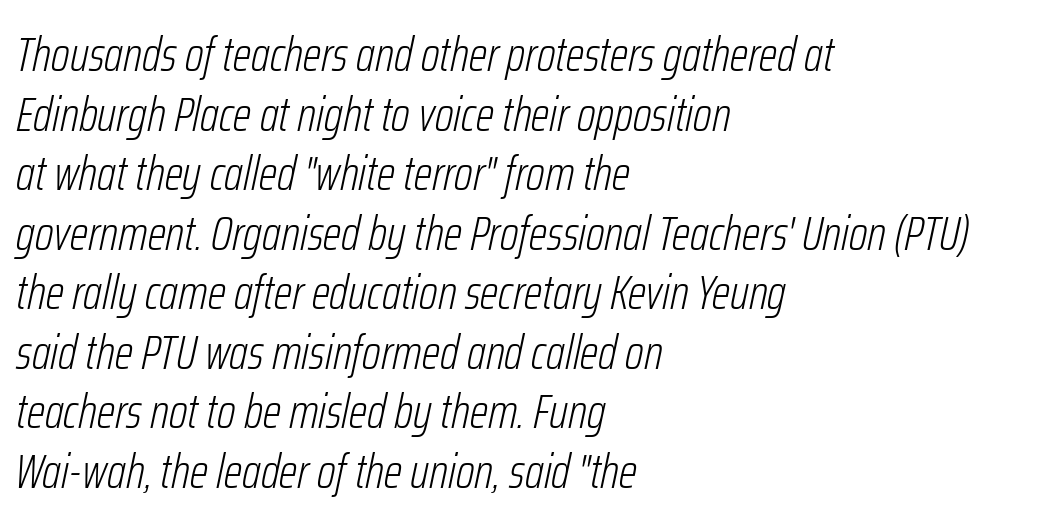
Q: Is the text bold? A: No.
Q: Is the text italic (slanted)? A: Yes, it leans right by about 12 degrees.
Q: Is the text underlined? A: No.
Q: How is the paragraph aligned? A: Left-aligned.
Q: Is the spacing between letters normal or unusually wide? A: Normal.
Q: Width (condensed, normal, or wide)? A: Condensed.
Q: Stroke contrast? A: Low.
Q: x-height? A: Medium.
Q: Monospaced? A: No.
